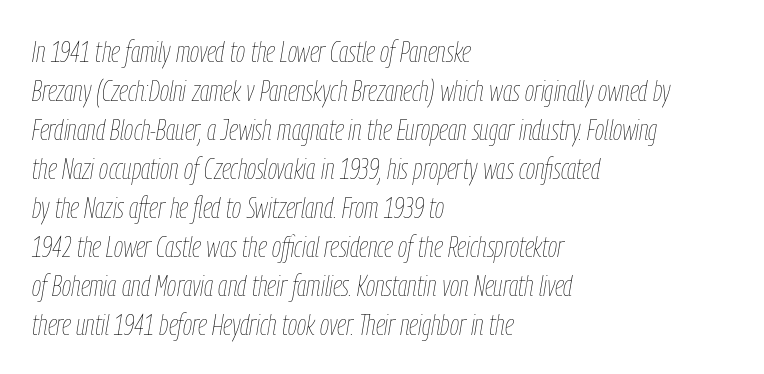
Q: Is the text bold? A: No.
Q: Is the text italic (slanted)? A: Yes, it leans right by about 9 degrees.
Q: Is the text underlined? A: No.
Q: How is the paragraph aligned? A: Left-aligned.
Q: Is the spacing between letters normal or unusually wide? A: Normal.
Q: Is the spacing between lines tight, normal or loose? A: Normal.
Q: Width (condensed, normal, or wide)? A: Condensed.
Q: Stroke contrast? A: Low.
Q: x-height? A: Medium.
Q: Monospaced? A: No.
